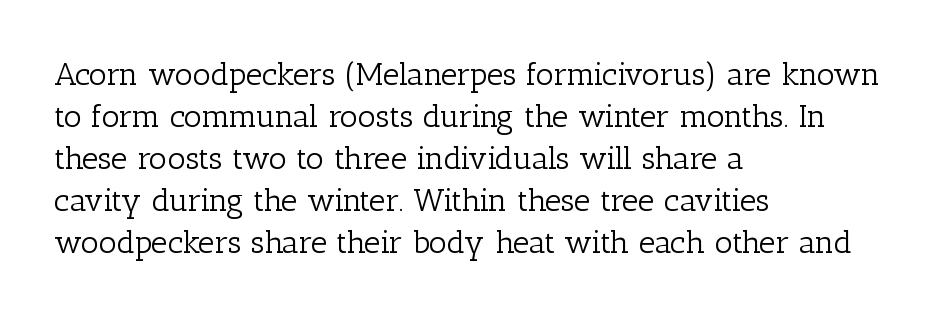
The words here are not underlined. Is this a fixed-width face? No — the glyphs have proportional, varying widths. Students, observe: this is what conventionally led text looks like. If you drew a ruler down the left edge, every line would touch it. Compared with a typical body face, this is equally light or lighter still. Type style note: has serifs.
